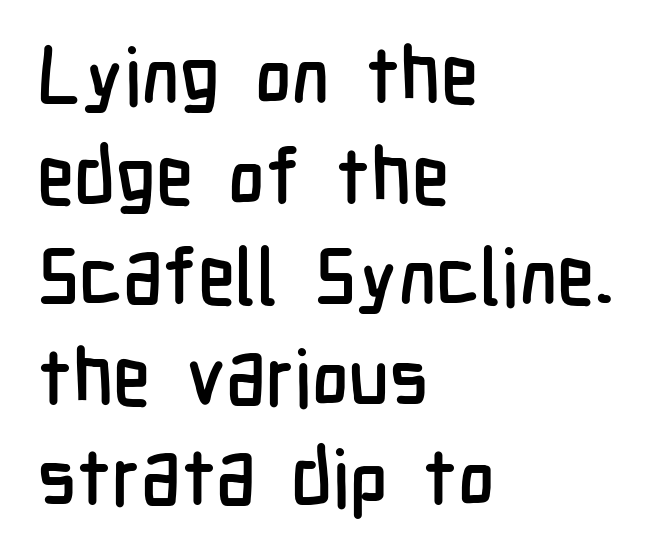
Q: Is the text italic (slanted)? A: No, it is upright.
Q: Is the typeface a serif or a sans-serif typeface? A: Sans-serif.
Q: Is the text underlined? A: No.
Q: How is the paragraph aligned? A: Left-aligned.
Q: Is the spacing between letters normal or unusually wide? A: Normal.
Q: Is the spacing between lines tight, normal or loose? A: Normal.
Q: Width (condensed, normal, or wide)? A: Condensed.
Q: Stroke contrast? A: Low.
Q: x-height? A: Medium.
Q: Monospaced? A: No.
